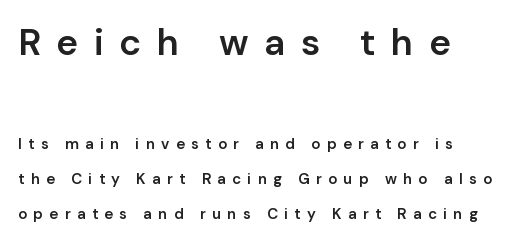
The image shows 37 px semibold sans-serif type, upright; set left-aligned, loose line spacing (2.34x), unusually wide letter spacing (+0.42 em), not underlined; the first (top) block is 2.47x larger; low stroke contrast and a medium x-height.
